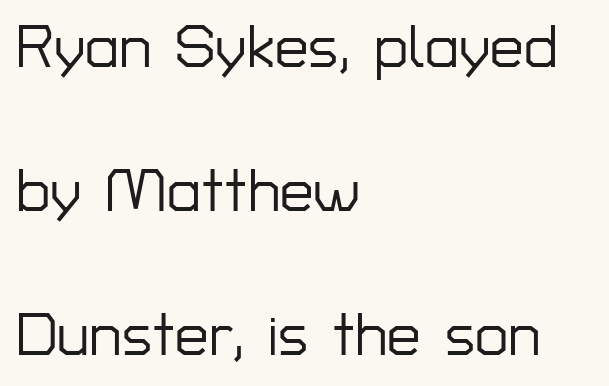
{"serif": "no", "italic": "no", "width": "normal", "stroke_contrast": "low", "x_height": "medium", "monospaced": "no", "underline": "no", "align": "left", "line_spacing": "loose", "line_spacing_ratio": 2.4, "letter_spacing": "normal", "letter_spacing_em": 0.0, "glyph_px": 60}
